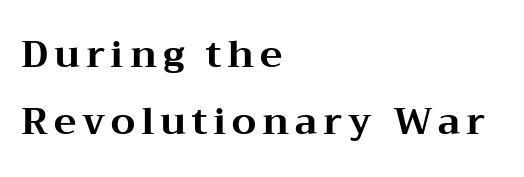
The image shows 38 px bold, wide serif type, upright; set left-aligned, line spacing 1.77x, not underlined; medium stroke contrast and a medium x-height.
